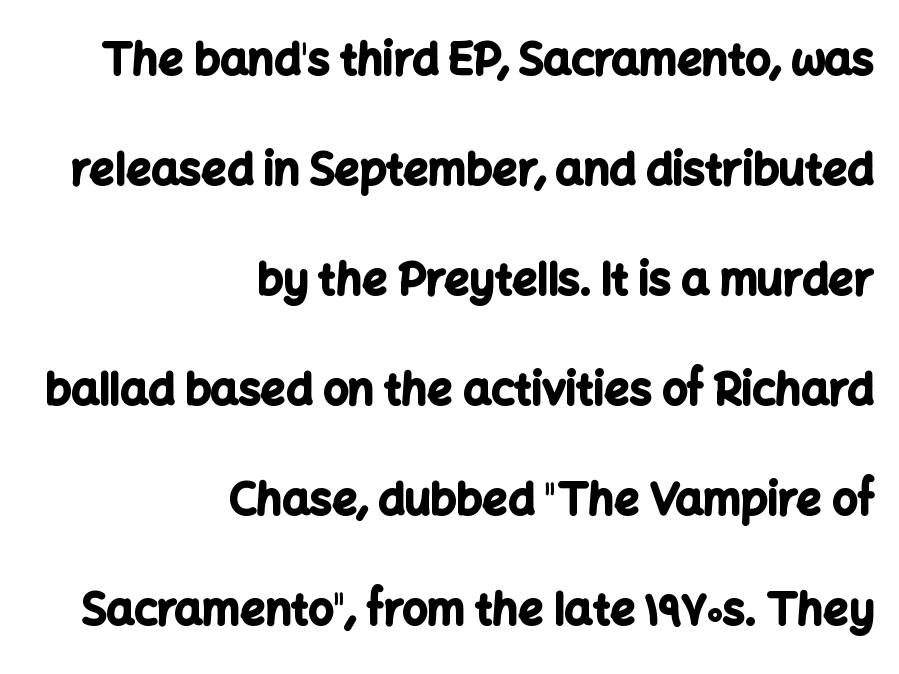
Widely set lines give the paragraph a tall, airy silhouette. The gaps between neighbouring characters are ordinary and unremarkable. A typesetter would label this face a sans. A bare baseline throughout the passage. The rag falls on the left side of this text block. The type sits square on the baseline with zero lean.
